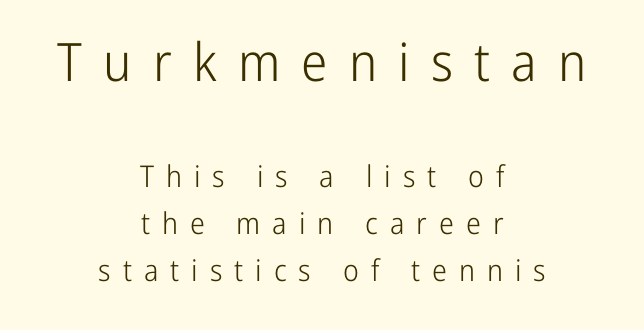
Q: Is the text bold? A: No.
Q: Is the text italic (slanted)? A: No, it is upright.
Q: Is the typeface a serif or a sans-serif typeface? A: Sans-serif.
Q: Is the text underlined? A: No.
Q: How is the paragraph aligned? A: Centered.
Q: Is the spacing between letters normal or unusually wide? A: Unusually wide.
Q: Is the spacing between lines tight, normal or loose? A: Normal.
Q: Which block of text is set in a larger size, the first (top) or the second (bottom)? A: The first (top) one.
Q: Width (condensed, normal, or wide)? A: Condensed.
Q: Stroke contrast? A: Low.
Q: x-height? A: Medium.
Q: Monospaced? A: No.
